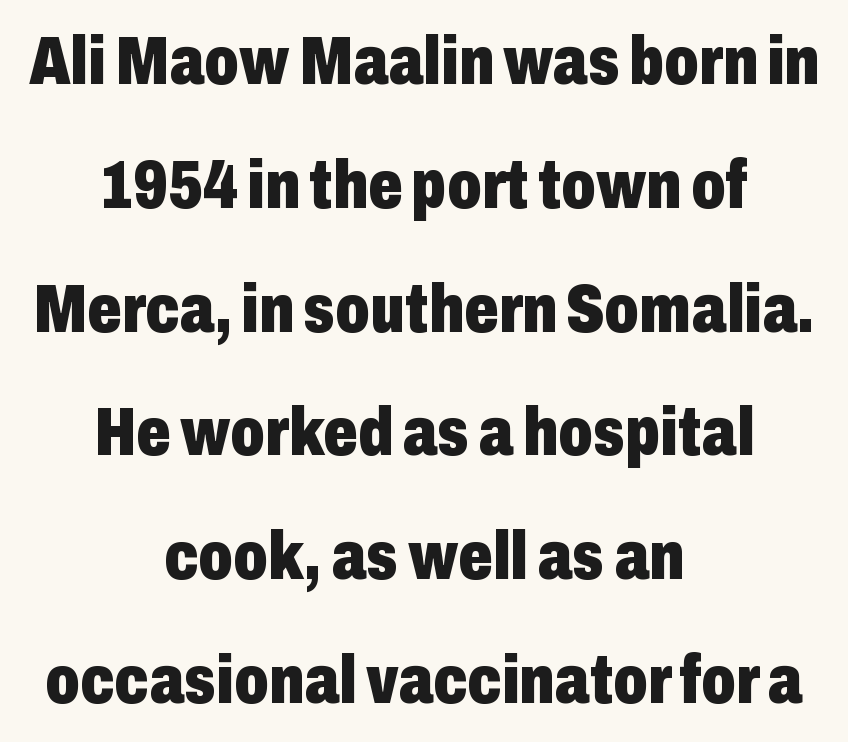
Looks like regular typesetting: each glyph gets only the width it needs. Is this a sans? Yes — the strokes have no serifs. Typeset on center — no edge is straight. This sample uses an upright cut, with every glyph sitting square on the baseline. This rendering leaves character spacing at its baseline value. In terms of weight, the rendering is a true, heavy bold.
